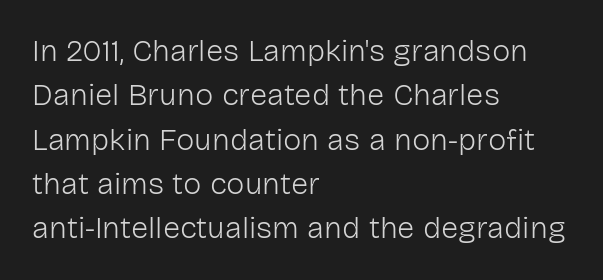
{"serif": "no", "italic": "no", "bold": "no", "weight": "light", "width": "normal", "stroke_contrast": "low", "x_height": "medium", "monospaced": "no", "underline": "no", "align": "left", "line_spacing": "normal", "line_spacing_ratio": 1.43, "letter_spacing": "normal", "letter_spacing_em": 0.0, "glyph_px": 31}
